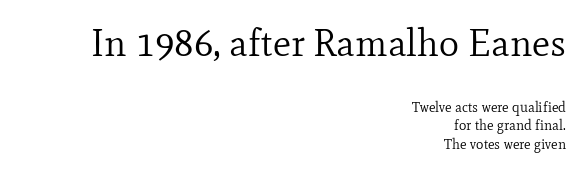
Q: Is the text bold? A: No.
Q: Is the text italic (slanted)? A: No, it is upright.
Q: Is the typeface a serif or a sans-serif typeface? A: Serif.
Q: Is the text underlined? A: No.
Q: How is the paragraph aligned? A: Right-aligned.
Q: Is the spacing between letters normal or unusually wide? A: Normal.
Q: Is the spacing between lines tight, normal or loose? A: Normal.
Q: Which block of text is set in a larger size, the first (top) or the second (bottom)? A: The first (top) one.
Q: Width (condensed, normal, or wide)? A: Normal.
Q: Stroke contrast? A: Low.
Q: x-height? A: Small.
Q: Monospaced? A: No.
